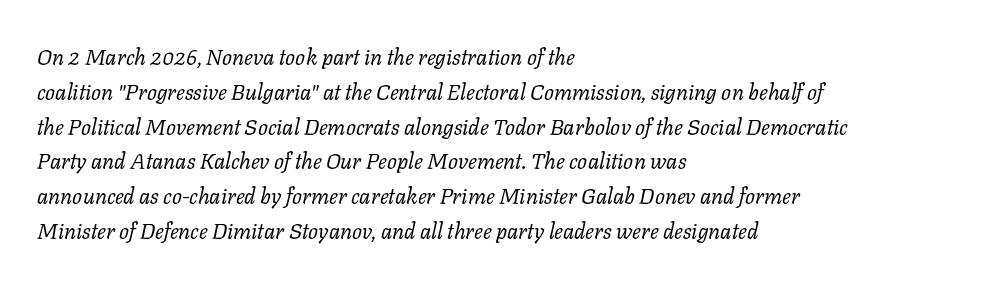
{"italic": "yes", "lean": "right", "slant_degrees": 11, "bold": "no", "underline": "no", "align": "left", "line_spacing": "normal", "line_spacing_ratio": 1.58, "letter_spacing": "normal", "letter_spacing_em": 0.0, "glyph_px": 22}
